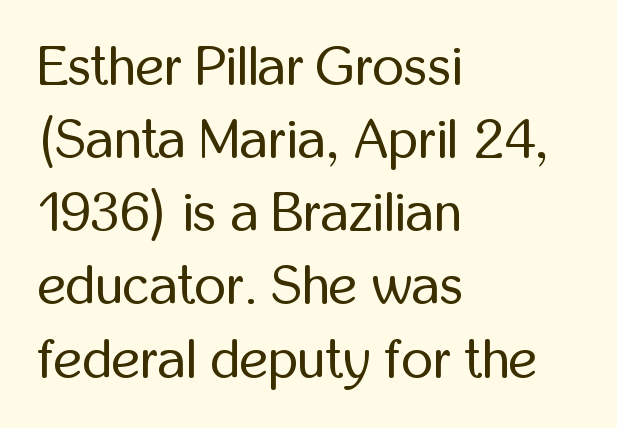
Q: Is the text bold? A: No.
Q: Is the text italic (slanted)? A: No, it is upright.
Q: Is the typeface a serif or a sans-serif typeface? A: Sans-serif.
Q: Is the text underlined? A: No.
Q: How is the paragraph aligned? A: Left-aligned.
Q: Is the spacing between letters normal or unusually wide? A: Normal.
Q: Is the spacing between lines tight, normal or loose? A: Normal.
Q: Width (condensed, normal, or wide)? A: Condensed.
Q: Stroke contrast? A: Low.
Q: x-height? A: Medium.
Q: Monospaced? A: No.
